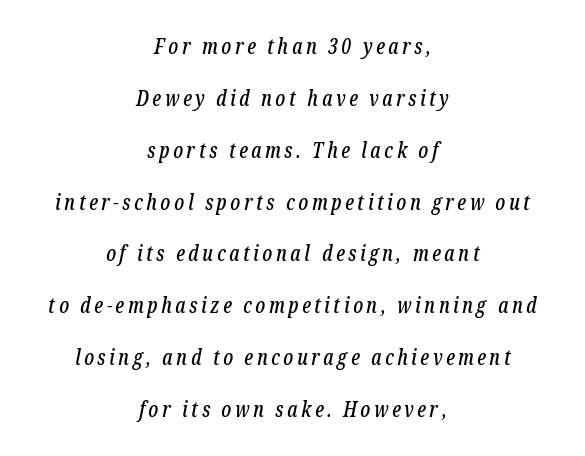
Q: Is the text italic (slanted)? A: Yes, it leans right by about 12 degrees.
Q: Is the text underlined? A: No.
Q: How is the paragraph aligned? A: Centered.
Q: Is the spacing between lines tight, normal or loose? A: Loose.
